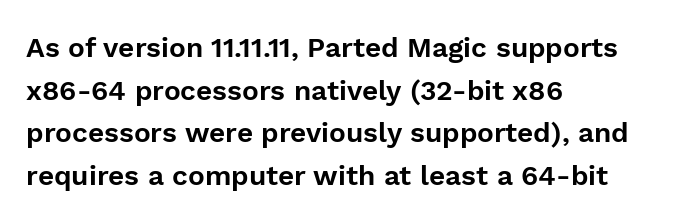
Think of a printed novel: that variable character pitch is what you see here. A typesetter would label this face a sans. The paragraph has a hard left edge and a soft right edge. The font's upright variant was chosen for this text. Inter-character spacing is left at the font's built-in metrics.
